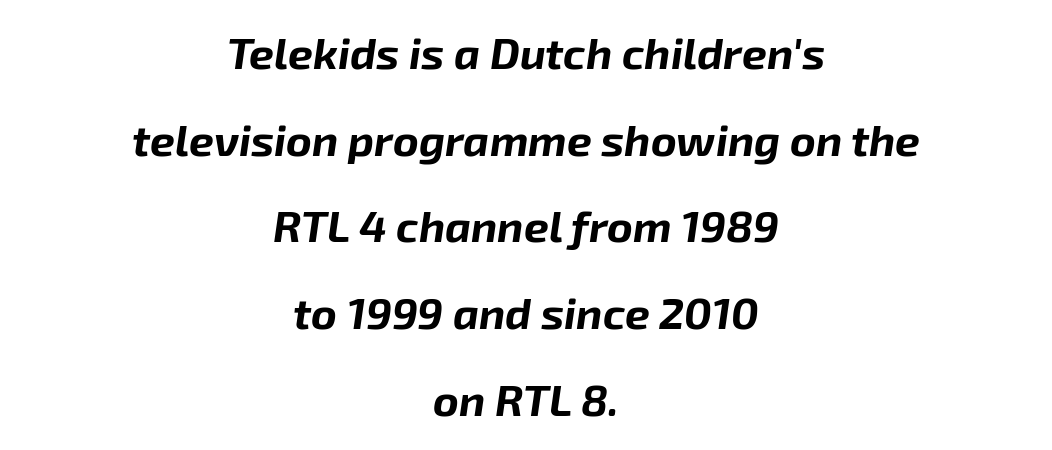
Q: Is the text bold? A: Yes.
Q: Is the text italic (slanted)? A: Yes, it leans right by about 8 degrees.
Q: Is the text underlined? A: No.
Q: How is the paragraph aligned? A: Centered.
Q: Is the spacing between letters normal or unusually wide? A: Normal.
Q: Is the spacing between lines tight, normal or loose? A: Loose.
Q: Width (condensed, normal, or wide)? A: Normal.
Q: Stroke contrast? A: Low.
Q: x-height? A: Medium.
Q: Monospaced? A: No.
